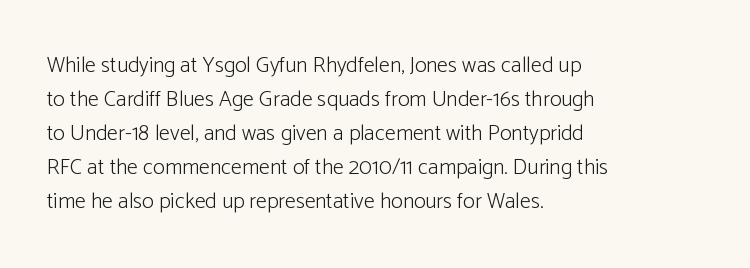
Caption: multi-line text, flush left, ragged right. Rendered with straight, roman letterforms. Beneath every word, the page is bare. Weight: not bold — regular or lighter. Nobody touched the tracking dial on this one. Vertically, the passage feels balanced, rows spaced as you'd expect.
